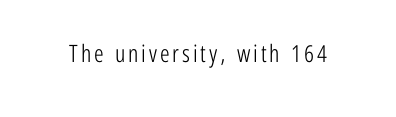
The image shows 24 px text type, upright; set not underlined.
